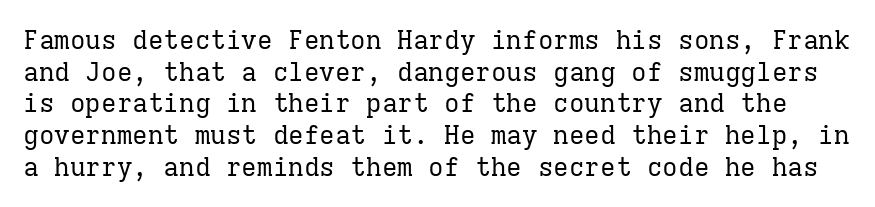
The image shows 26 px text type, upright; set line spacing 1.22x, normal letter spacing, not underlined.
